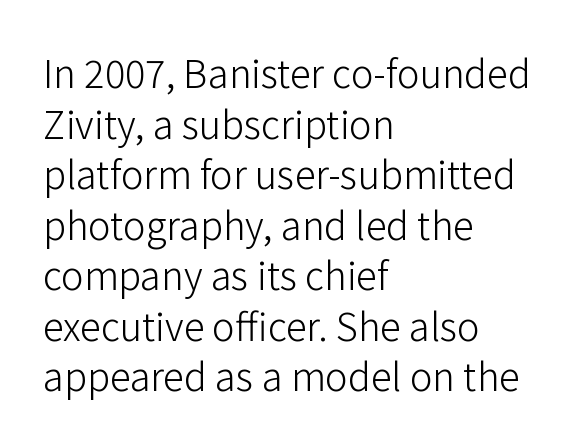
{"serif": "no", "italic": "no", "bold": "no", "weight": "light", "width": "normal", "stroke_contrast": "low", "x_height": "medium", "monospaced": "no", "underline": "no", "align": "left", "line_spacing": "normal", "line_spacing_ratio": 1.33, "letter_spacing": "normal", "letter_spacing_em": 0.0, "glyph_px": 38}
